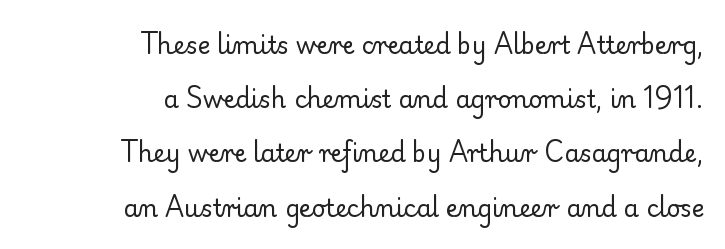
The weight would be labelled regular, book, light, or lighter still. The ragged edge is on the left, which tells us the setting is flush right. Between one letter and the next there's only the usual sliver of space. A bare baseline throughout the passage. Vertically, the passage feels expansive, rows floating well apart.
